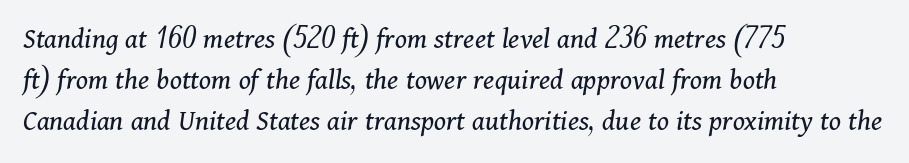
The image shows 30 px regular-weight serif type, italic (leaning right); set left-aligned, normal line spacing (1.36x), normal letter spacing, not underlined; medium stroke contrast and a medium x-height.
